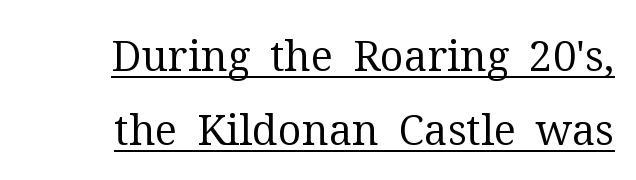
{"serif": "yes", "italic": "no", "bold": "no", "weight": "regular", "width": "normal", "stroke_contrast": "medium", "x_height": "medium", "monospaced": "no", "underline": "yes", "align": "right", "line_spacing_ratio": 1.76, "letter_spacing": "normal", "letter_spacing_em": 0.0, "glyph_px": 42}
